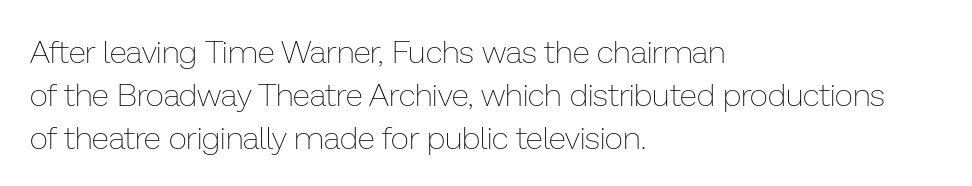
The image shows 32 px thin type, upright; set left-aligned, normal line spacing (1.34x), normal letter spacing, not underlined; low stroke contrast and a medium x-height.
